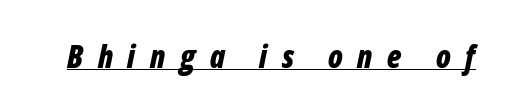
{"italic": "yes", "lean": "right", "slant_degrees": 12, "bold": "yes", "weight": "bold", "width": "condensed", "stroke_contrast": "low", "x_height": "medium", "monospaced": "no", "underline": "yes", "letter_spacing": "wide", "letter_spacing_em": 0.47, "glyph_px": 31}
